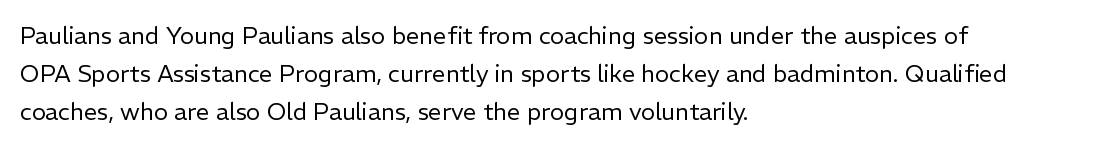
The image shows 24 px text type, upright; set left-aligned, normal line spacing (1.59x), normal letter spacing, not underlined.
